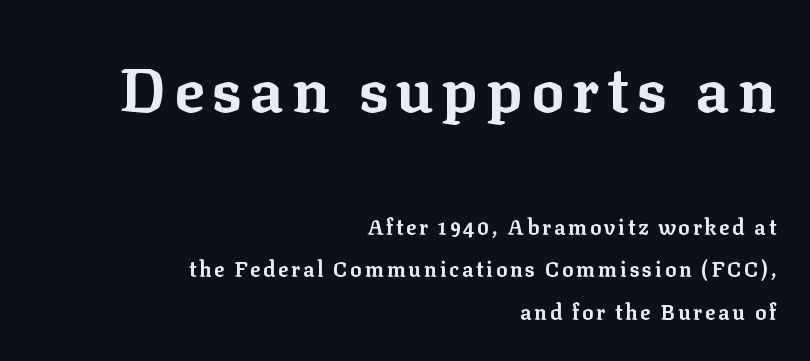
The image shows 62 px bold serif type, upright; set right-aligned, loose line spacing (2.01x), not underlined; the first (top) block is 2.95x larger; low stroke contrast and a medium x-height.
